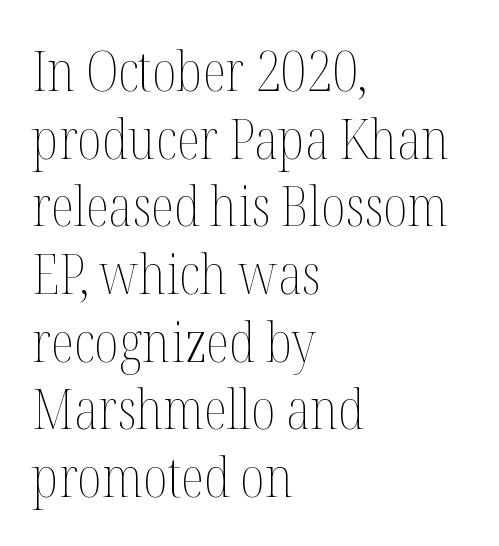
Q: Is the text bold? A: No.
Q: Is the text italic (slanted)? A: No, it is upright.
Q: Is the text underlined? A: No.
Q: How is the paragraph aligned? A: Left-aligned.
Q: Is the spacing between letters normal or unusually wide? A: Normal.
Q: Width (condensed, normal, or wide)? A: Condensed.
Q: Stroke contrast? A: Medium.
Q: x-height? A: Medium.
Q: Monospaced? A: No.
